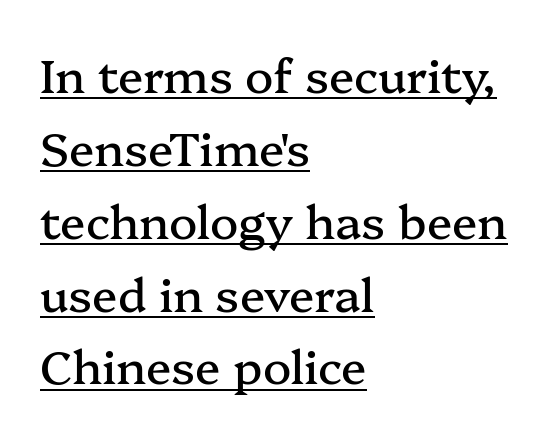
Leftover space on each line is placed entirely after the last word. You can see a thin bar hugging the bottom of the glyphs. The glyphs in this specimen are seriffed. The letters advance in unequal steps, a hallmark of proportional type. Is the letter spacing exaggerated? No — it looks like the ordinary default.
